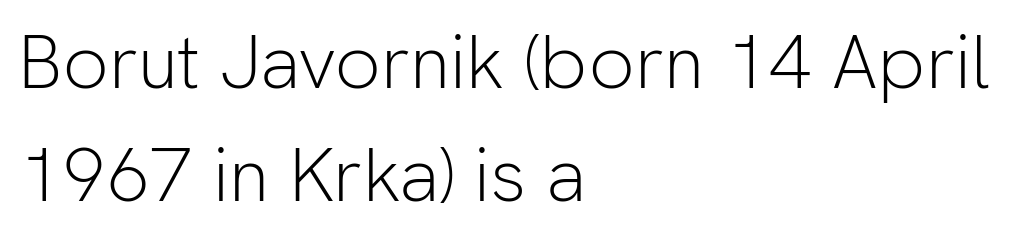
The rendering uses natural spacing where letterforms have individual widths. The setting favours the left margin, as ordinary paragraphs usually do. Quick note: underline off. It's the straight-up-and-down kind of type. Tracking here is standard; glyphs follow each other at the usual distance.
